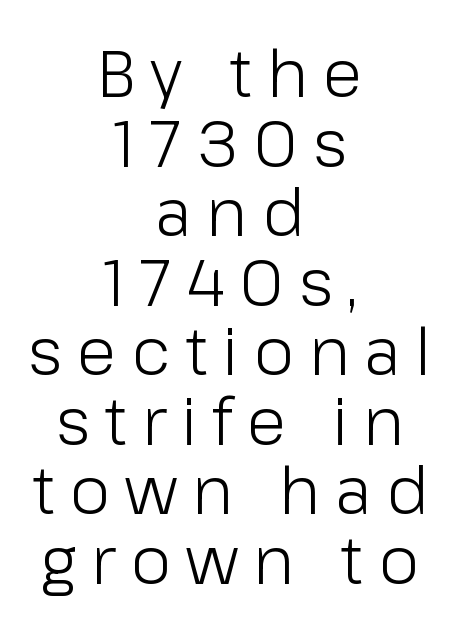
Q: Is the text bold? A: No.
Q: Is the text italic (slanted)? A: No, it is upright.
Q: Is the typeface a serif or a sans-serif typeface? A: Sans-serif.
Q: Is the text underlined? A: No.
Q: How is the paragraph aligned? A: Centered.
Q: Is the spacing between letters normal or unusually wide? A: Unusually wide.
Q: Is the spacing between lines tight, normal or loose? A: Tight.
Q: Width (condensed, normal, or wide)? A: Normal.
Q: Stroke contrast? A: Low.
Q: x-height? A: Medium.
Q: Monospaced? A: No.
